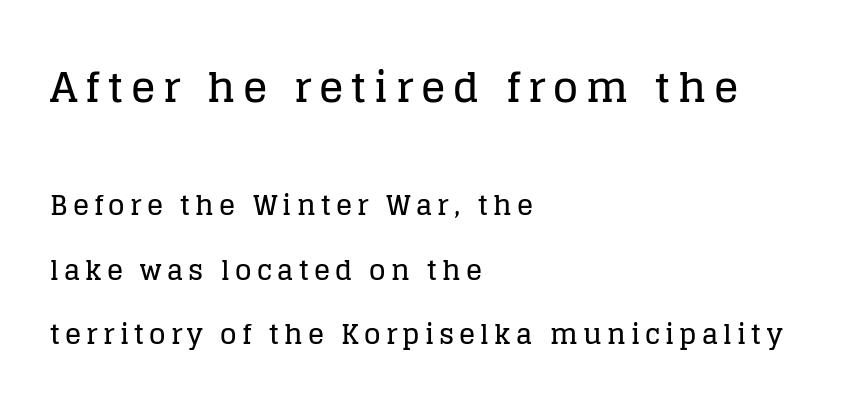
The image shows 41 px serif type, upright; set left-aligned, loose line spacing (2.38x), not underlined; the first (top) block is 1.52x larger; low stroke contrast and a large x-height.
